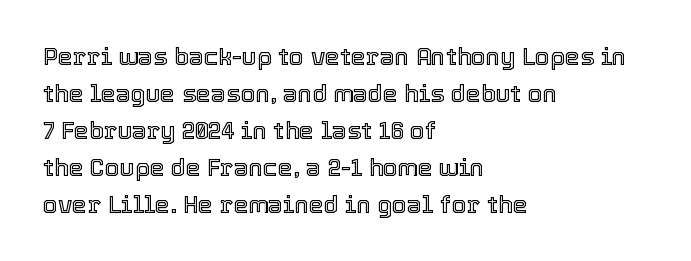
{"italic": "no", "underline": "no", "align": "left", "line_spacing": "normal", "line_spacing_ratio": 1.54, "letter_spacing": "normal", "letter_spacing_em": 0.0, "glyph_px": 24}
